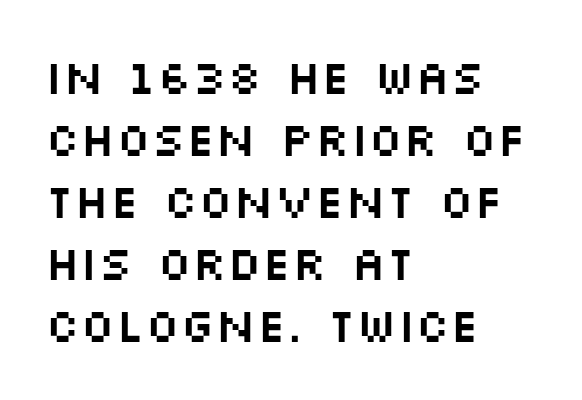
The image shows 47 px wide sans-serif type, upright; set left-aligned, normal line spacing (1.32x), normal letter spacing, not underlined; medium stroke contrast and a large x-height.
